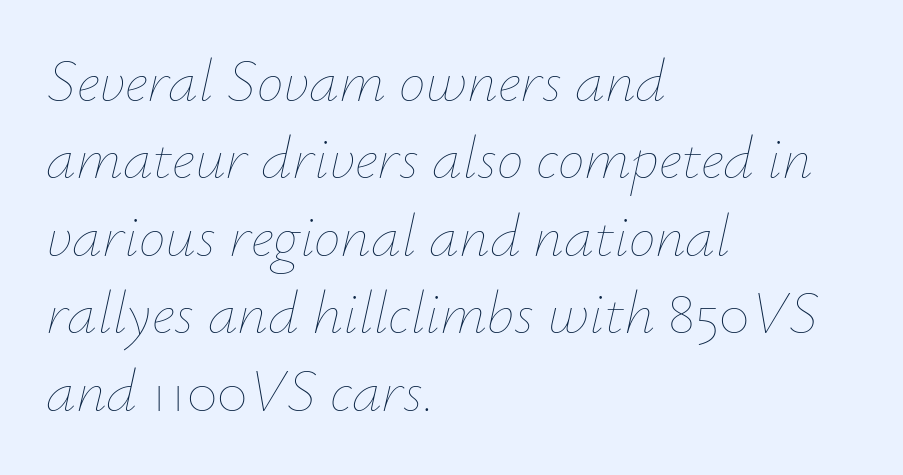
Q: Is the text bold? A: No.
Q: Is the text italic (slanted)? A: Yes, it leans right by about 12 degrees.
Q: Is the text underlined? A: No.
Q: How is the paragraph aligned? A: Left-aligned.
Q: Is the spacing between letters normal or unusually wide? A: Normal.
Q: Is the spacing between lines tight, normal or loose? A: Normal.
Q: Width (condensed, normal, or wide)? A: Normal.
Q: Stroke contrast? A: Low.
Q: x-height? A: Small.
Q: Monospaced? A: No.
